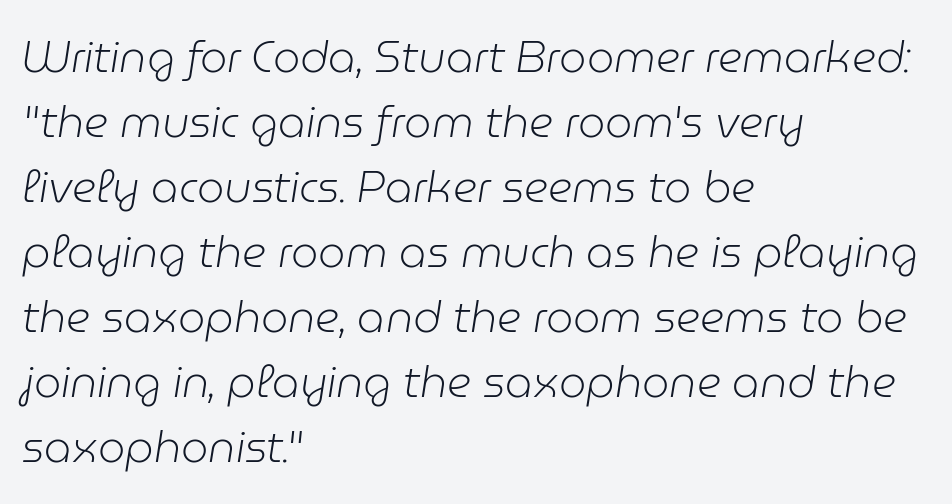
The image shows 43 px light type, italic (leaning right); set left-aligned, normal line spacing (1.51x), normal letter spacing, not underlined; low stroke contrast and a medium x-height.
